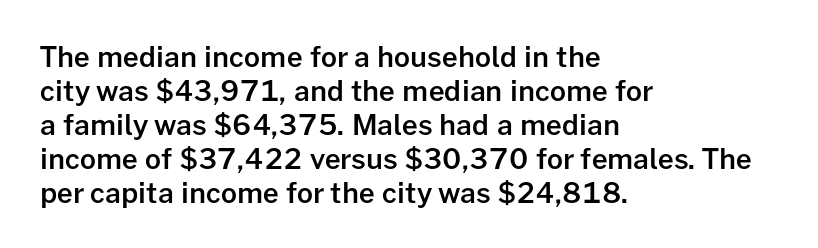
Strokes here are thickened, but only to semibold level. The glyphs in this specimen are sans serif. The rendering uses natural spacing where letterforms have individual widths. A student would call this left alignment; a typographer would say flush left, rag right.
